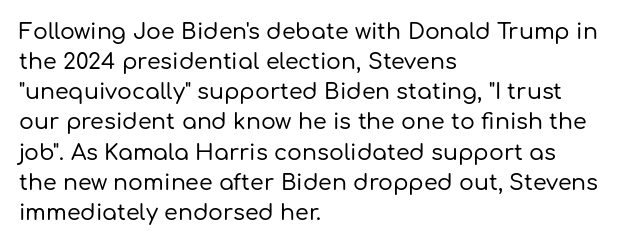
{"italic": "no", "underline": "no", "align": "left", "line_spacing": "normal", "line_spacing_ratio": 1.37, "letter_spacing": "normal", "letter_spacing_em": 0.0, "glyph_px": 22}
